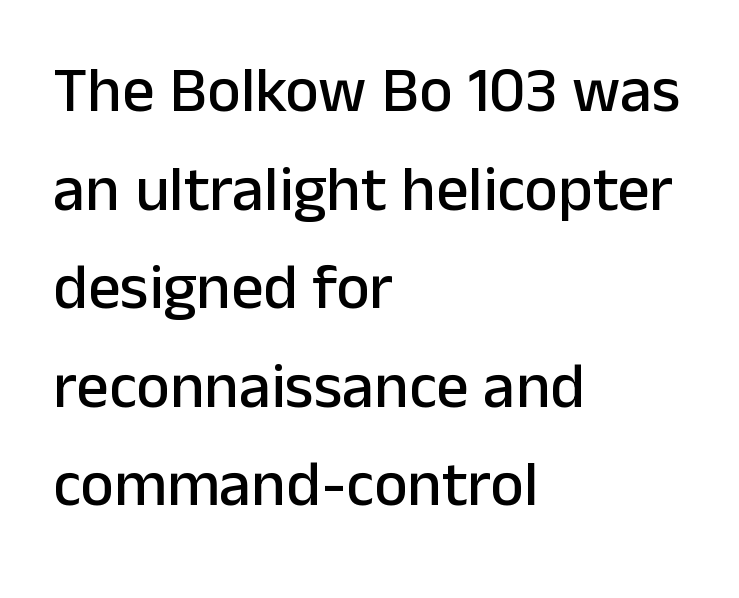
Q: Is the text italic (slanted)? A: No, it is upright.
Q: Is the typeface a serif or a sans-serif typeface? A: Sans-serif.
Q: Is the text underlined? A: No.
Q: How is the paragraph aligned? A: Left-aligned.
Q: Is the spacing between letters normal or unusually wide? A: Normal.
Q: Is the spacing between lines tight, normal or loose? A: Normal.
Q: Width (condensed, normal, or wide)? A: Normal.
Q: Stroke contrast? A: Low.
Q: x-height? A: Medium.
Q: Monospaced? A: No.
